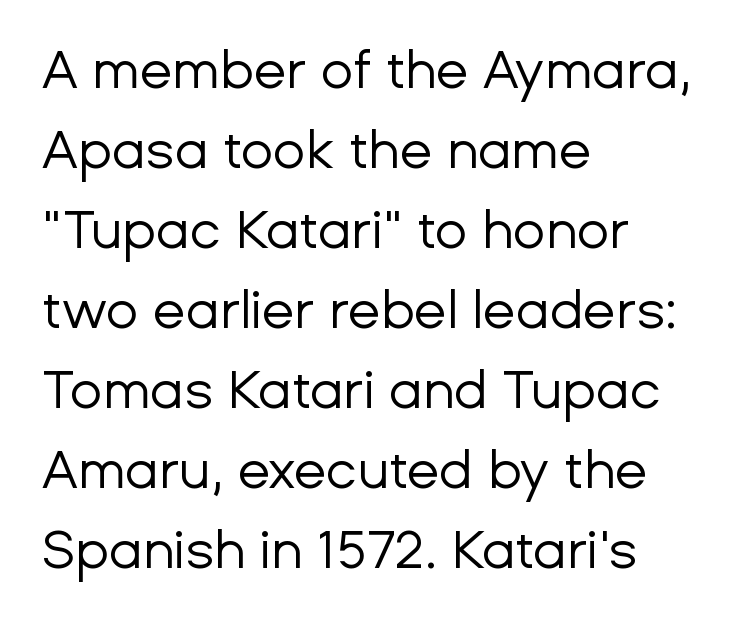
Q: Is the text bold? A: No.
Q: Is the text italic (slanted)? A: No, it is upright.
Q: Is the typeface a serif or a sans-serif typeface? A: Sans-serif.
Q: Is the text underlined? A: No.
Q: How is the paragraph aligned? A: Left-aligned.
Q: Is the spacing between letters normal or unusually wide? A: Normal.
Q: Is the spacing between lines tight, normal or loose? A: Normal.
Q: Width (condensed, normal, or wide)? A: Normal.
Q: Stroke contrast? A: Low.
Q: x-height? A: Medium.
Q: Monospaced? A: No.
